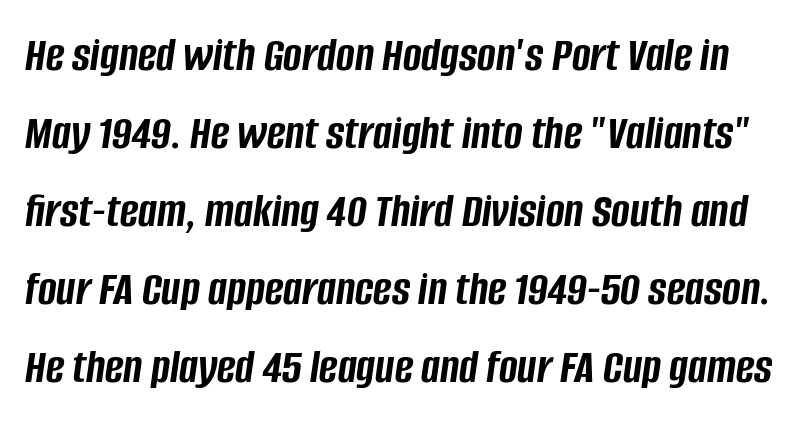
These lines keep a tight, regular rhythm from letter to letter. Note the varied advance widths — an 'i' is clearly narrower than an 'm'. The leading is moderate, giving the passage an even texture. Style check: oblique.
